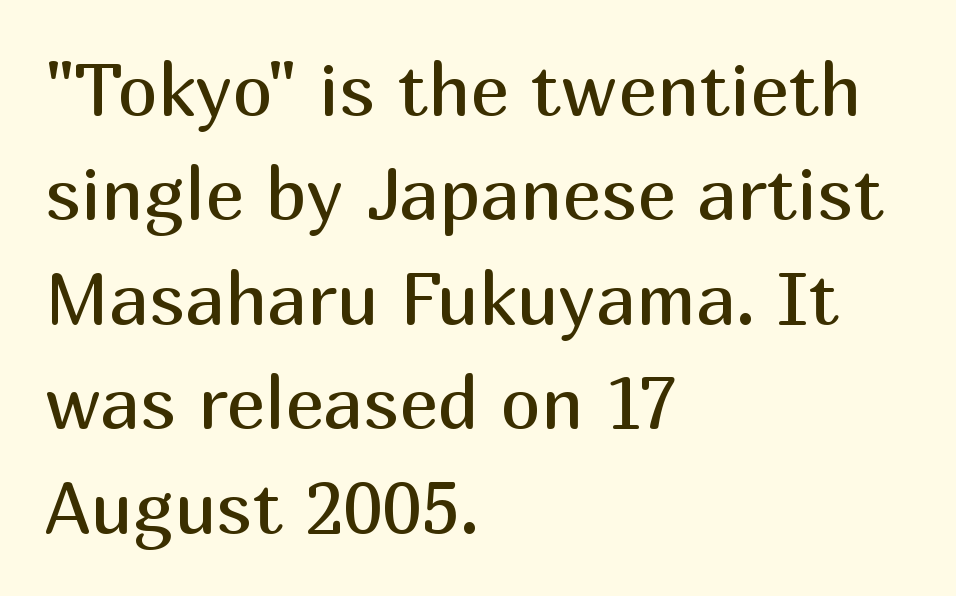
{"serif": "no", "italic": "no", "bold": "no", "weight": "regular", "width": "normal", "stroke_contrast": "medium", "x_height": "medium", "monospaced": "no", "underline": "no", "align": "left", "line_spacing": "normal", "line_spacing_ratio": 1.43, "letter_spacing": "normal", "letter_spacing_em": 0.0, "glyph_px": 73}
